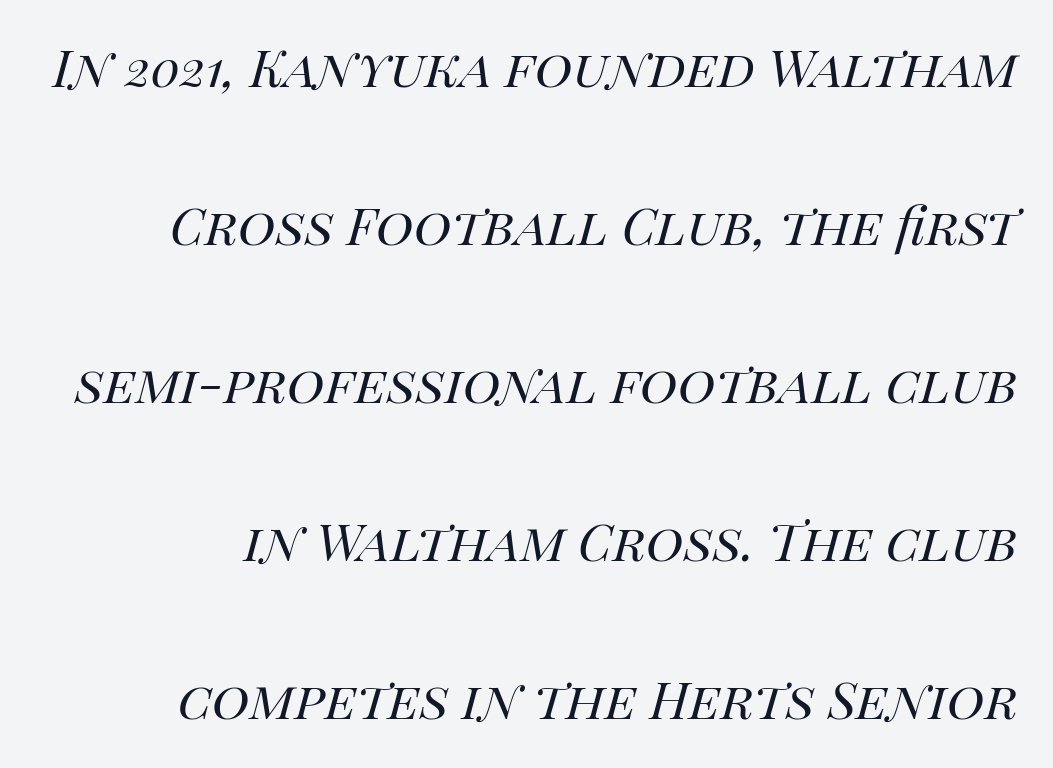
The image shows 64 px regular-weight type, italic (leaning right); set loose line spacing (2.47x), normal letter spacing, not underlined; high stroke contrast and a large x-height.
